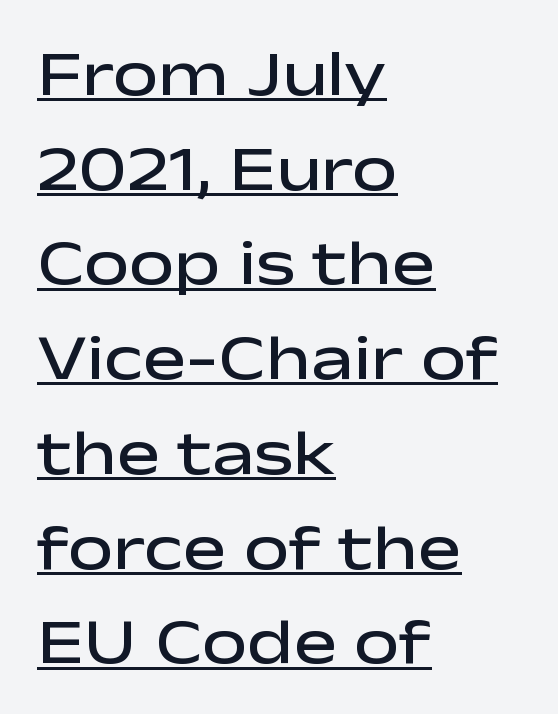
Varying glyph widths throughout — classic text-font behaviour. If you drew a ruler down the left edge, every line would touch it. Nothing sits at the stroke ends, so this counts as sans-serif. The letterforms sit shoulder to shoulder at normal distance.
